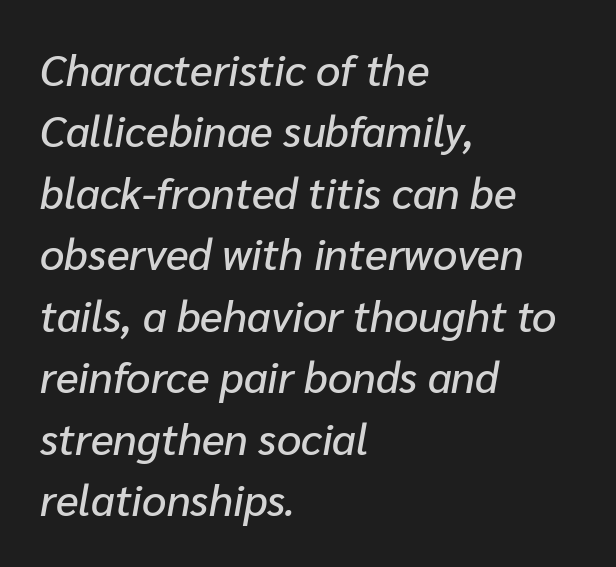
The image shows 43 px text type, italic (leaning right); set left-aligned, normal line spacing (1.43x), normal letter spacing, not underlined; low stroke contrast and a medium x-height.
